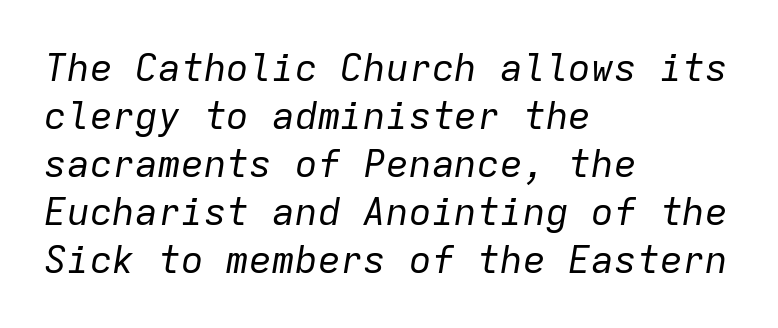
Q: Is the text bold? A: No.
Q: Is the text italic (slanted)? A: Yes, it leans right by about 9 degrees.
Q: Is the text underlined? A: No.
Q: How is the paragraph aligned? A: Left-aligned.
Q: Is the spacing between letters normal or unusually wide? A: Normal.
Q: Is the spacing between lines tight, normal or loose? A: Normal.
Q: Width (condensed, normal, or wide)? A: Normal.
Q: Stroke contrast? A: Low.
Q: x-height? A: Medium.
Q: Monospaced? A: Yes.
